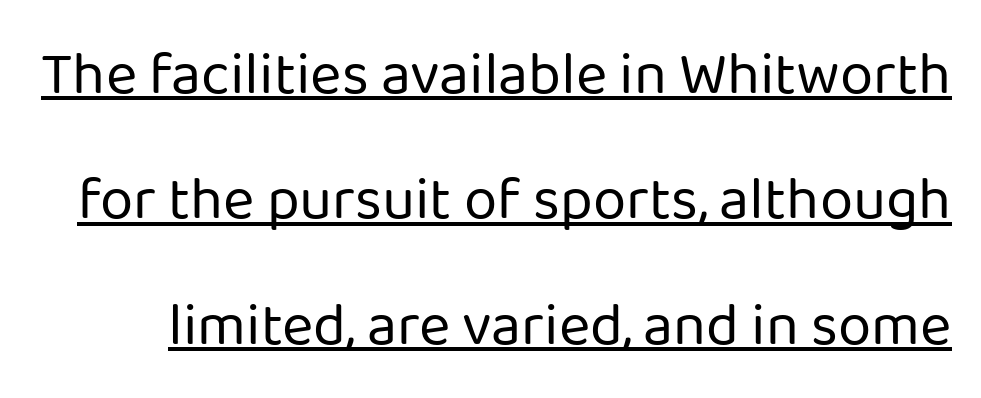
The block of text is sparse from top to bottom, with ample space between rows. Is there any slant? The stems are plumb. The type family on display is of the sans-serif kind. Proportional: the letters do not fall into vertical columns.
